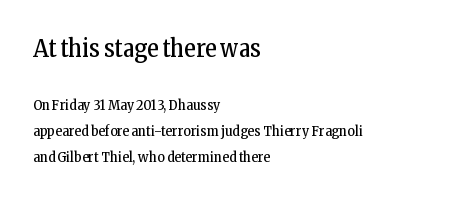
The letterforms sit shoulder to shoulder at normal distance. Vertical strokes here are truly vertical. Short and long lines alike share a common starting point at left. The strip under each line holds only bare page. Stems and bowls with no extra thickness — not bold.
